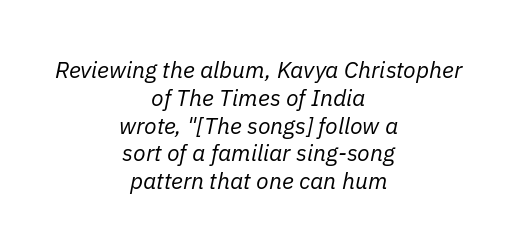
{"italic": "yes", "lean": "right", "slant_degrees": 11, "bold": "no", "underline": "no", "align": "center", "line_spacing_ratio": 1.21, "letter_spacing": "normal", "letter_spacing_em": 0.0, "glyph_px": 23}
